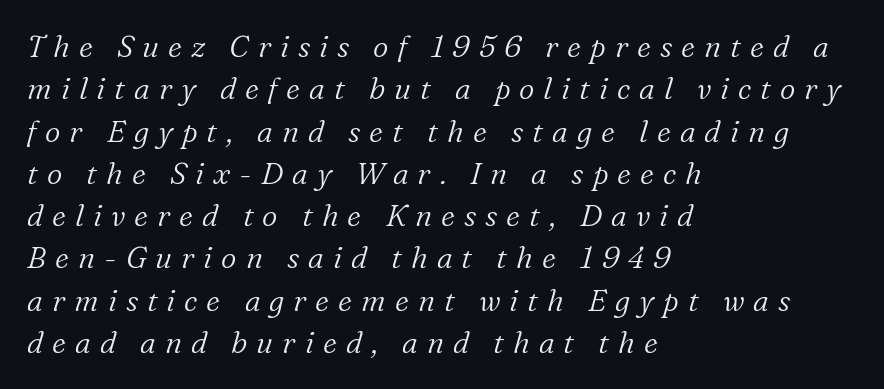
Q: Is the text bold? A: No.
Q: Is the text italic (slanted)? A: Yes, it leans right by about 16 degrees.
Q: Is the typeface a serif or a sans-serif typeface? A: Serif.
Q: Is the text underlined? A: No.
Q: How is the paragraph aligned? A: Left-aligned.
Q: Is the spacing between letters normal or unusually wide? A: Unusually wide.
Q: Is the spacing between lines tight, normal or loose? A: Normal.
Q: Width (condensed, normal, or wide)? A: Normal.
Q: Stroke contrast? A: Low.
Q: x-height? A: Medium.
Q: Monospaced? A: No.
